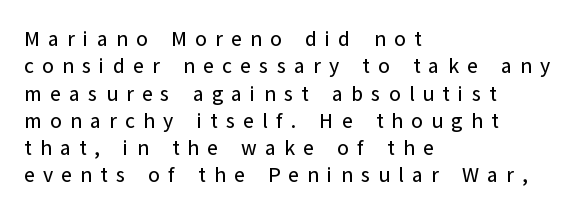
The image shows 21 px text type, upright; set left-aligned, normal line spacing (1.3x), unusually wide letter spacing (+0.39 em), not underlined.
